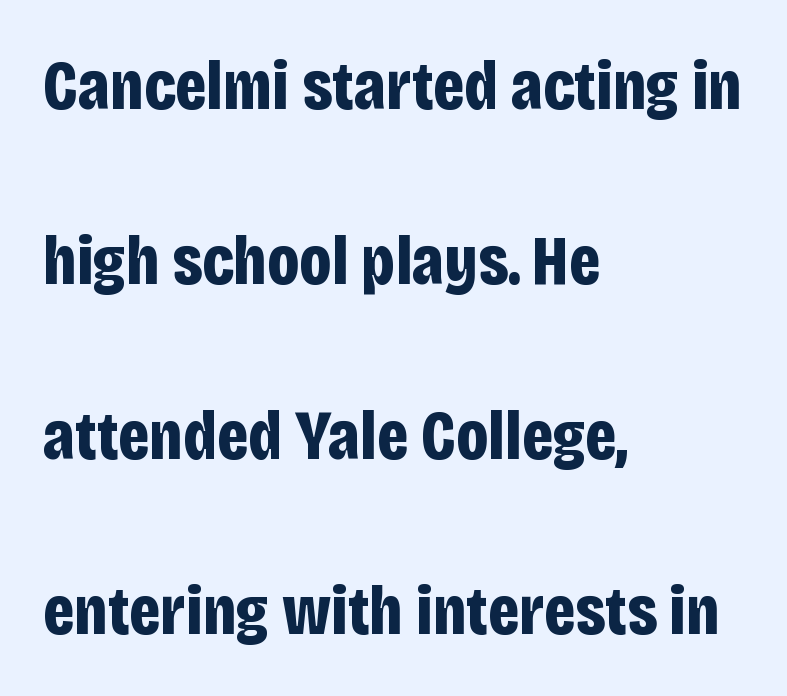
The letters carry no serifs — their stems end cleanly without finishing strokes. Each line starts at the same left margin while the right side varies. The letters advance in unequal steps, a hallmark of proportional type. A typesetter would mark this as roman, not italic.
